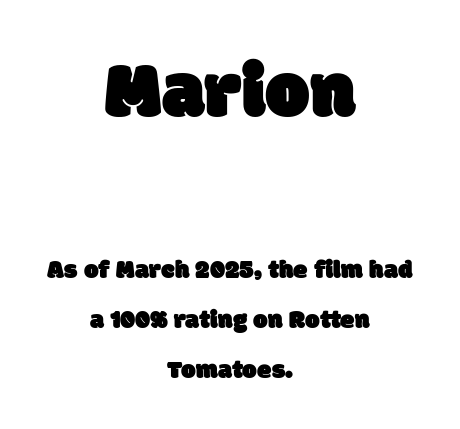
Q: Is the typeface a serif or a sans-serif typeface? A: Sans-serif.
Q: Is the text underlined? A: No.
Q: How is the paragraph aligned? A: Centered.
Q: Is the spacing between letters normal or unusually wide? A: Normal.
Q: Is the spacing between lines tight, normal or loose? A: Loose.
Q: Which block of text is set in a larger size, the first (top) or the second (bottom)? A: The first (top) one.
Q: Width (condensed, normal, or wide)? A: Normal.
Q: Stroke contrast? A: Low.
Q: x-height? A: Large.
Q: Monospaced? A: No.
